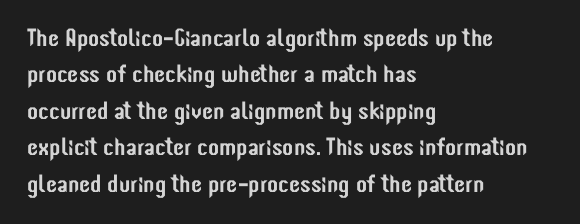
The image shows 25 px text type, upright; set left-aligned, normal line spacing (1.46x), normal letter spacing, not underlined.
